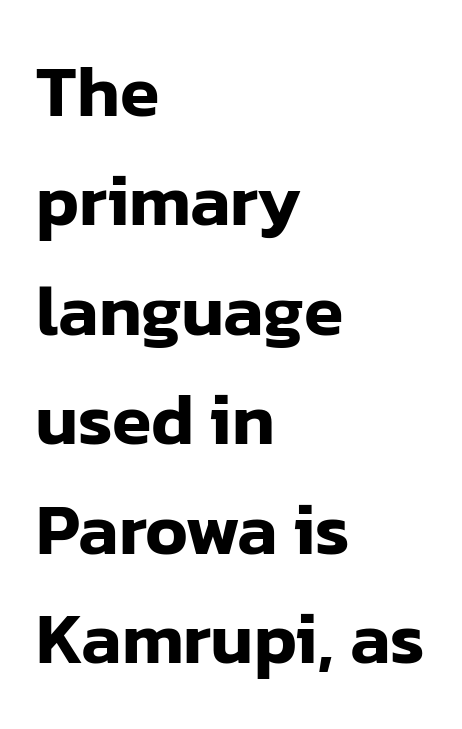
Q: Is the text italic (slanted)? A: No, it is upright.
Q: Is the typeface a serif or a sans-serif typeface? A: Sans-serif.
Q: Is the text underlined? A: No.
Q: How is the paragraph aligned? A: Left-aligned.
Q: Is the spacing between letters normal or unusually wide? A: Normal.
Q: Is the spacing between lines tight, normal or loose? A: Normal.
Q: Width (condensed, normal, or wide)? A: Normal.
Q: Stroke contrast? A: Low.
Q: x-height? A: Medium.
Q: Monospaced? A: No.
